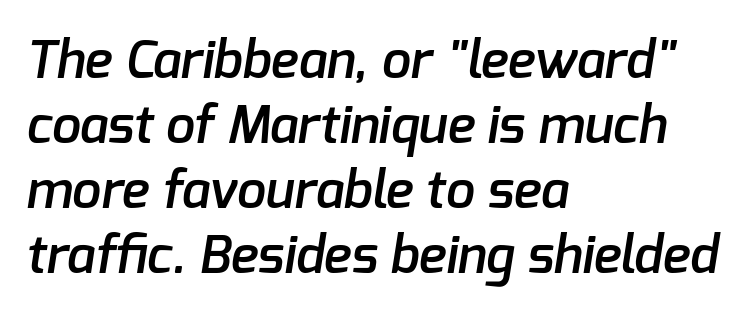
{"serif": "no", "bold": "semi", "weight": "semibold", "width": "normal", "stroke_contrast": "low", "x_height": "medium", "monospaced": "no", "underline": "no", "align": "left", "line_spacing": "normal", "line_spacing_ratio": 1.25, "letter_spacing": "normal", "letter_spacing_em": 0.0, "glyph_px": 52}
